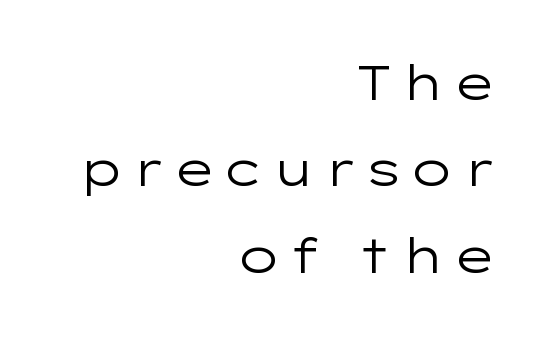
Q: Is the text bold? A: No.
Q: Is the text italic (slanted)? A: No, it is upright.
Q: Is the typeface a serif or a sans-serif typeface? A: Sans-serif.
Q: Is the text underlined? A: No.
Q: How is the paragraph aligned? A: Right-aligned.
Q: Width (condensed, normal, or wide)? A: Wide.
Q: Stroke contrast? A: Low.
Q: x-height? A: Medium.
Q: Monospaced? A: No.
